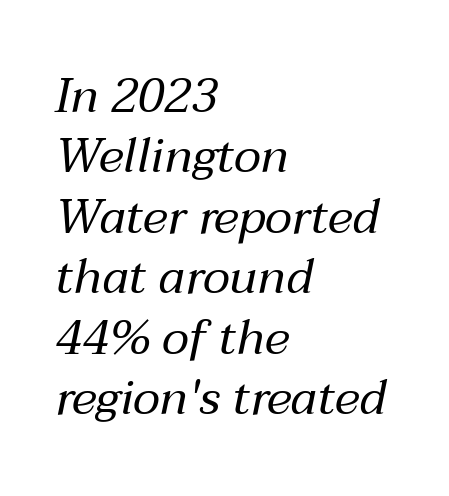
One glance says typical: line gaps are just what's usual. Is the block centered? No — it sits flush against the left margin. Slant detected: the letters are inclined. Only glyphs here, with clear space below each row.
